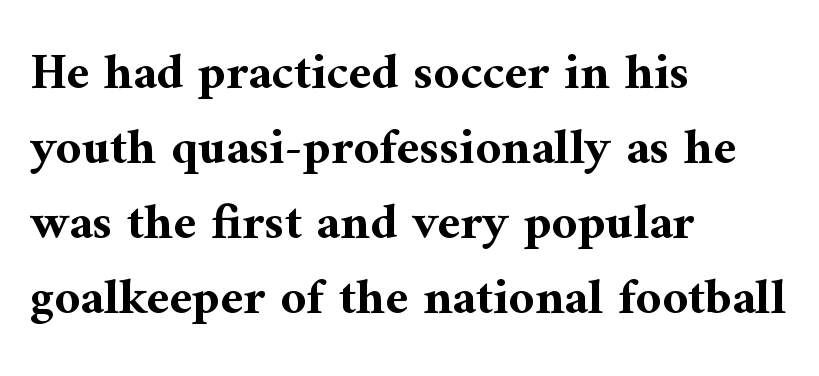
Q: Is the text bold? A: Yes.
Q: Is the text italic (slanted)? A: No, it is upright.
Q: Is the typeface a serif or a sans-serif typeface? A: Serif.
Q: Is the text underlined? A: No.
Q: How is the paragraph aligned? A: Left-aligned.
Q: Is the spacing between letters normal or unusually wide? A: Normal.
Q: Is the spacing between lines tight, normal or loose? A: Normal.
Q: Width (condensed, normal, or wide)? A: Normal.
Q: Stroke contrast? A: Medium.
Q: x-height? A: Medium.
Q: Monospaced? A: No.
